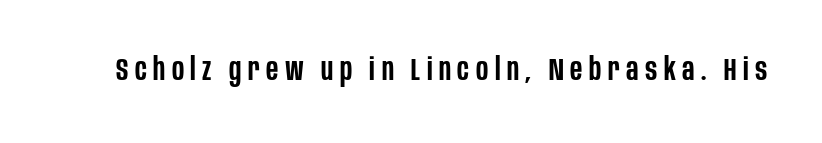
{"serif": "no", "italic": "no", "bold": "semi", "weight": "semibold", "width": "condensed", "stroke_contrast": "low", "x_height": "large", "monospaced": "no", "underline": "no", "letter_spacing": "wide", "letter_spacing_em": 0.21, "glyph_px": 31}
